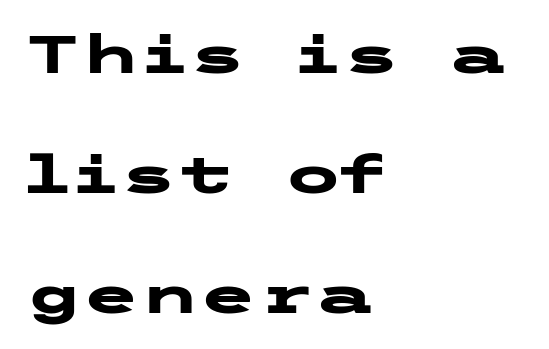
The image shows 53 px heavy, wide sans-serif type, upright; set left-aligned, loose line spacing (2.26x), normal letter spacing, not underlined; low stroke contrast and a medium x-height.
